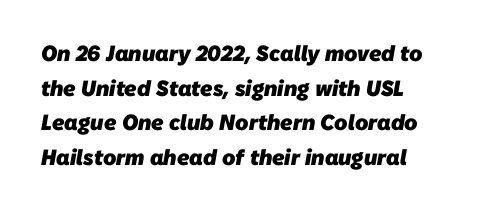
Q: Is the text bold? A: Yes.
Q: Is the text underlined? A: No.
Q: How is the paragraph aligned? A: Left-aligned.
Q: Is the spacing between letters normal or unusually wide? A: Normal.
Q: Is the spacing between lines tight, normal or loose? A: Normal.
